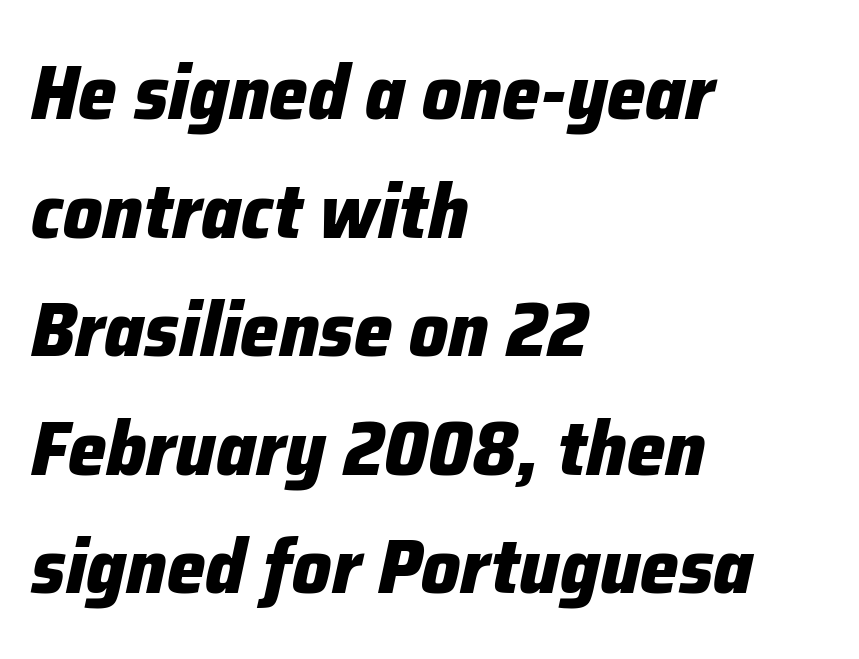
Q: Is the text bold? A: Yes.
Q: Is the text italic (slanted)? A: Yes, it leans right by about 12 degrees.
Q: Is the text underlined? A: No.
Q: How is the paragraph aligned? A: Left-aligned.
Q: Is the spacing between letters normal or unusually wide? A: Normal.
Q: Is the spacing between lines tight, normal or loose? A: Normal.
Q: Width (condensed, normal, or wide)? A: Normal.
Q: Stroke contrast? A: Low.
Q: x-height? A: Medium.
Q: Monospaced? A: No.
